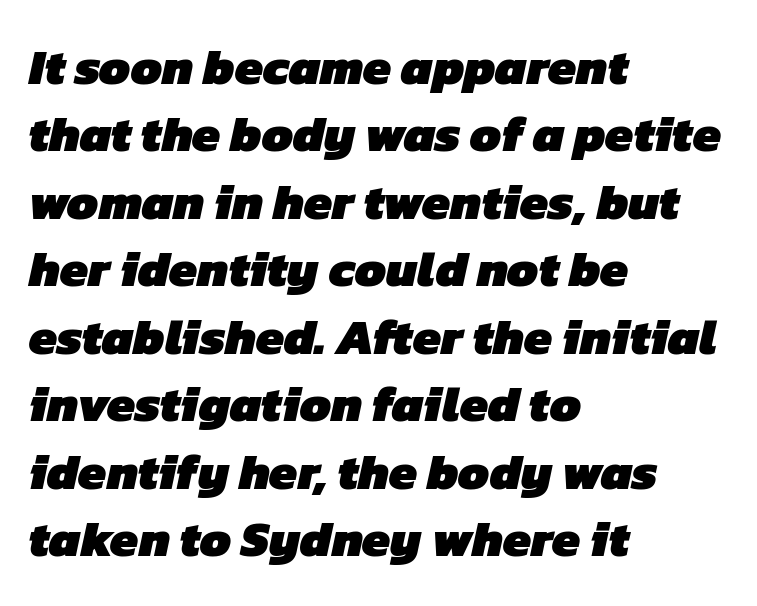
{"serif": "no", "bold": "yes", "weight": "heavy", "width": "normal", "stroke_contrast": "low", "x_height": "medium", "monospaced": "no", "underline": "no", "align": "left", "line_spacing": "normal", "line_spacing_ratio": 1.35, "letter_spacing": "normal", "letter_spacing_em": 0.0, "glyph_px": 50}
